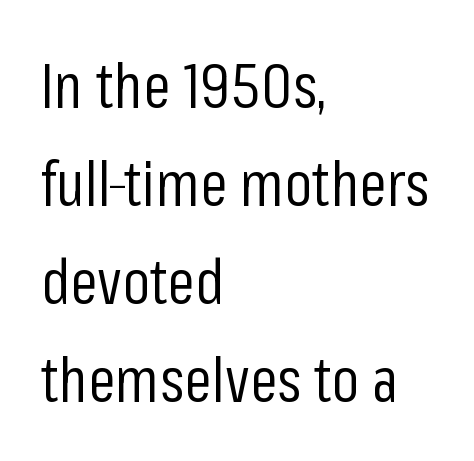
The image shows 62 px regular-weight, condensed sans-serif type, upright; set left-aligned, normal line spacing (1.58x), normal letter spacing, not underlined; low stroke contrast and a medium x-height.
